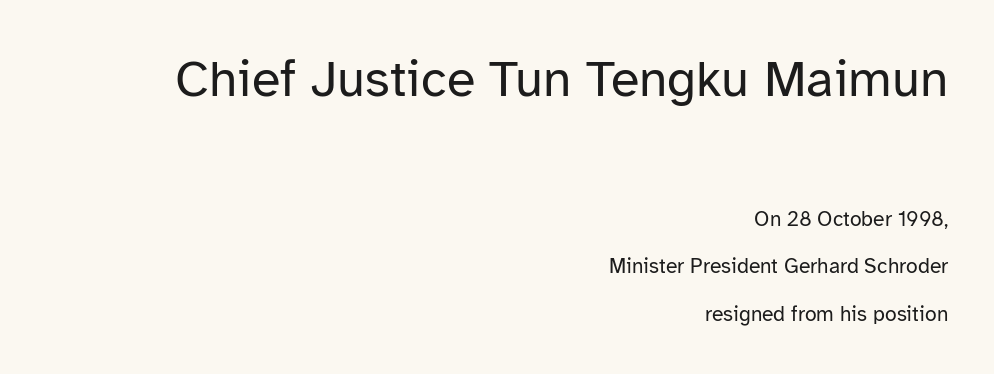
Is the block centered? No — it sits flush against the right margin. Proportional: the letters do not fall into vertical columns. The passage shown is not underscored anywhere. The gaps between neighbouring characters are ordinary and unremarkable.
